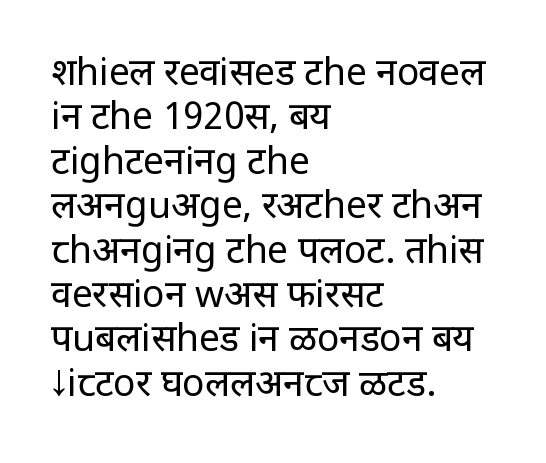
The image shows 37 px regular-weight sans-serif type, upright; set left-aligned, line spacing 1.2x, normal letter spacing, not underlined; low stroke contrast and a large x-height.
